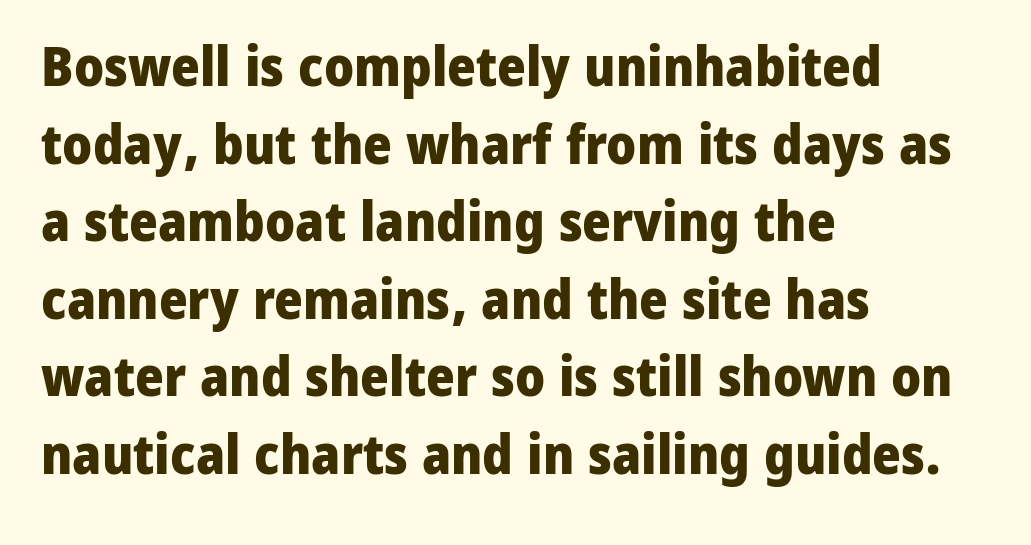
Here the glyphs are tracked normally, forming tight word shapes. Tall strokes in this sample are plumb rather than angled. You could not count columns in this text — the font is proportionally spaced. Typesetter's note: full bold, strokes at maximum text heaviness. In terms of leading, this rendering sits right in the middle.
